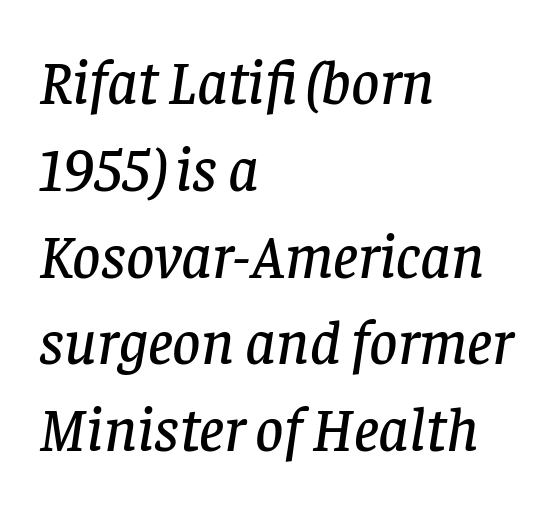
The image shows 62 px serif type, italic (leaning right); set left-aligned, normal line spacing (1.4x), normal letter spacing, not underlined; low stroke contrast and a large x-height.
